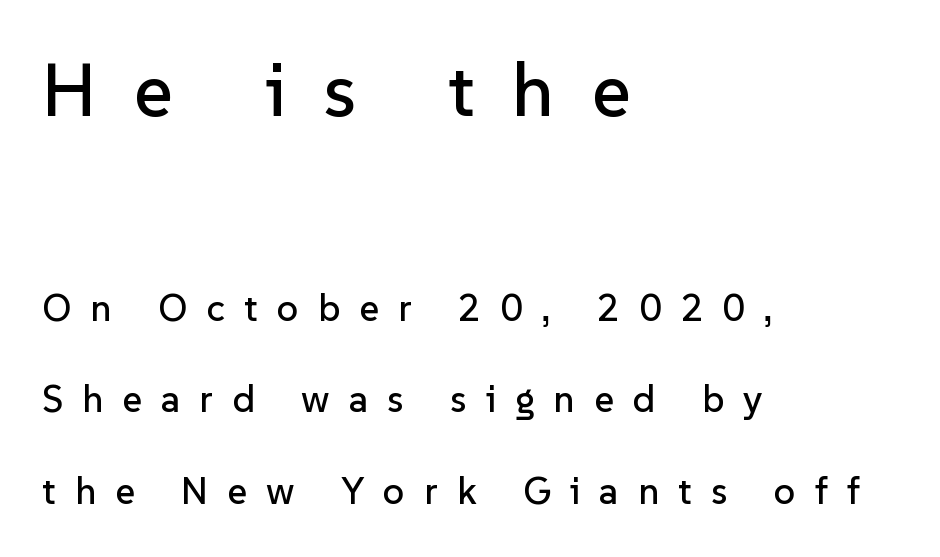
The image shows 75 px sans-serif type, upright; set left-aligned, loose line spacing (2.41x), unusually wide letter spacing (+0.5 em), not underlined; the first (top) block is 1.97x larger; low stroke contrast and a medium x-height.
